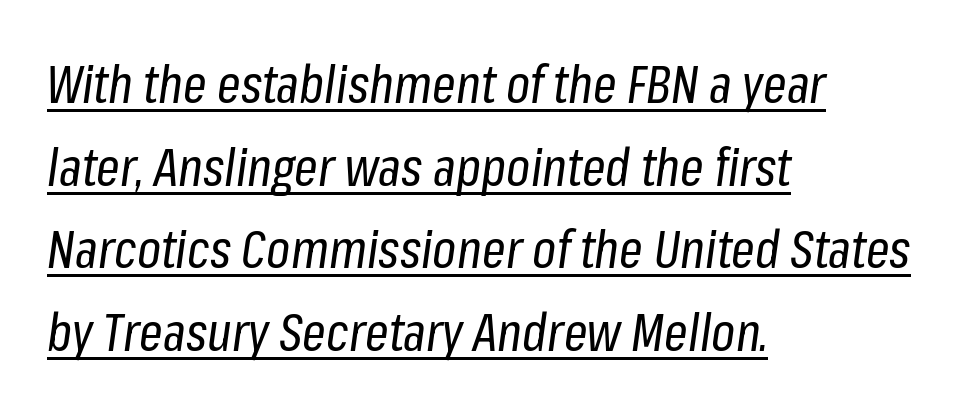
A continuous stroke trails under the words, as in a hyperlink. Compared with typical body copy, the letter spacing here is the same. Alignment: flush left. This sample has the flowing, uneven cadence of proportional lettering. This is oblique type, the kind used for emphasis or titles.
